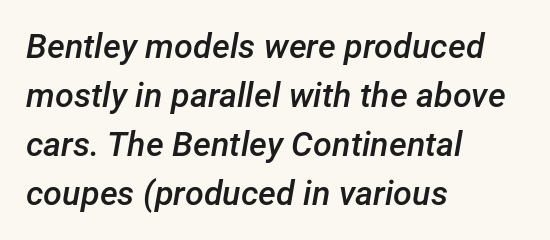
Casual observation: everything's shoved over to the left. Standard letterfit; no display-style spreading of the glyphs. Strokes here are thickened, but only to semibold level. Letters rest on an invisible, unmarked baseline.
